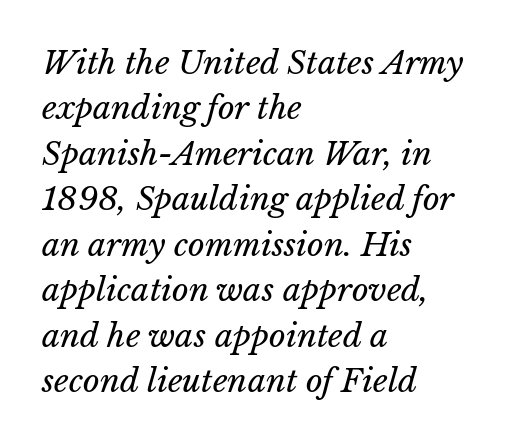
Q: Is the text bold? A: No.
Q: Is the text italic (slanted)? A: Yes, it leans right by about 15 degrees.
Q: Is the text underlined? A: No.
Q: How is the paragraph aligned? A: Left-aligned.
Q: Is the spacing between letters normal or unusually wide? A: Normal.
Q: Is the spacing between lines tight, normal or loose? A: Normal.
Q: Width (condensed, normal, or wide)? A: Normal.
Q: Stroke contrast? A: Low.
Q: x-height? A: Medium.
Q: Monospaced? A: No.
